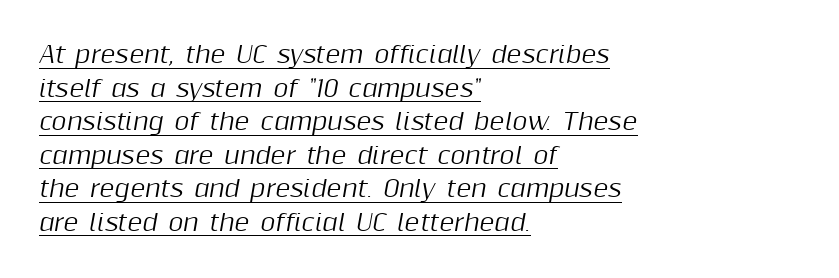
The image shows 23 px text type, italic (leaning right); set left-aligned, normal line spacing (1.46x), normal letter spacing, underlined.
